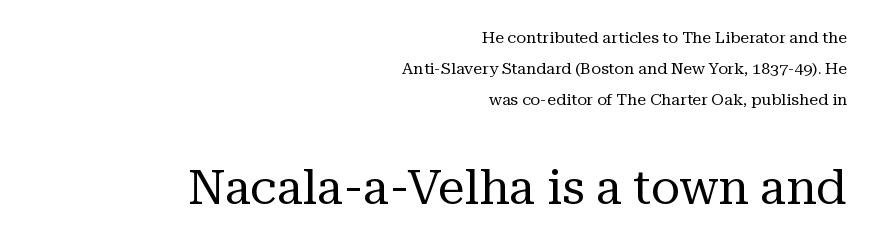
Here the designer chose a conventional face with non-uniform glyph widths. These two chunks differ in scale, with the bottom chunk taking the larger measure. This is serif lettering, the kind often seen in printed books. What's the leading like? Stretched, with rows far apart. The passage is arranged like a letterhead date or caption credit — flush right. No letter is thick-stroked: the sample isn't bold.
